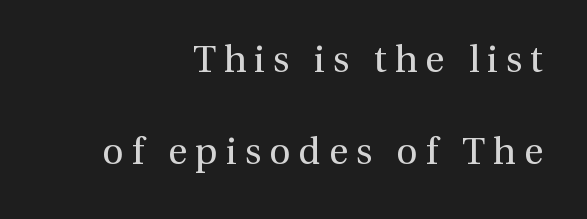
Q: Is the text bold? A: No.
Q: Is the text italic (slanted)? A: No, it is upright.
Q: Is the typeface a serif or a sans-serif typeface? A: Serif.
Q: Is the text underlined? A: No.
Q: How is the paragraph aligned? A: Right-aligned.
Q: Is the spacing between letters normal or unusually wide? A: Unusually wide.
Q: Is the spacing between lines tight, normal or loose? A: Loose.
Q: Width (condensed, normal, or wide)? A: Normal.
Q: Stroke contrast? A: Medium.
Q: x-height? A: Medium.
Q: Monospaced? A: No.
